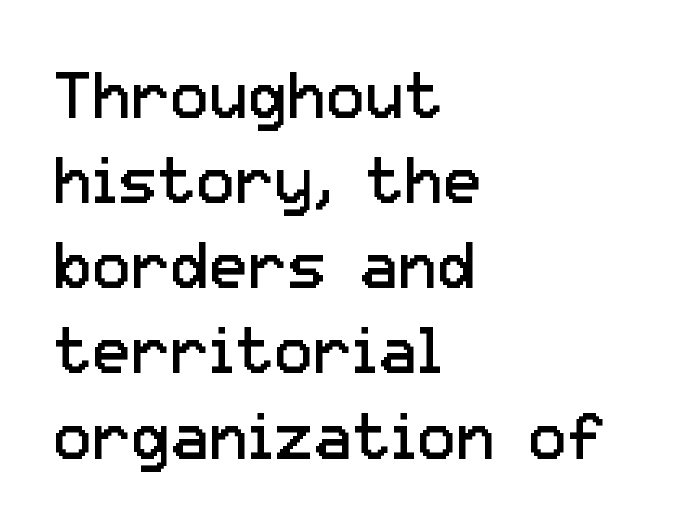
Q: Is the text bold? A: No.
Q: Is the text italic (slanted)? A: No, it is upright.
Q: Is the typeface a serif or a sans-serif typeface? A: Sans-serif.
Q: Is the text underlined? A: No.
Q: How is the paragraph aligned? A: Left-aligned.
Q: Is the spacing between letters normal or unusually wide? A: Normal.
Q: Is the spacing between lines tight, normal or loose? A: Normal.
Q: Width (condensed, normal, or wide)? A: Normal.
Q: Stroke contrast? A: Low.
Q: x-height? A: Medium.
Q: Monospaced? A: No.
